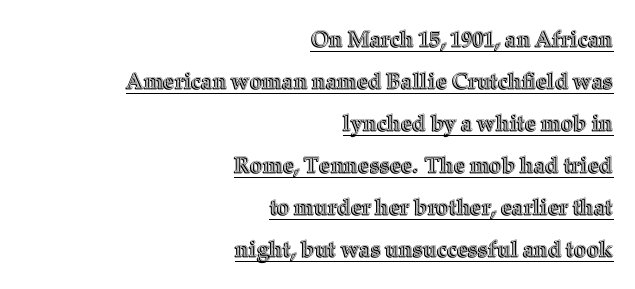
Q: Is the text italic (slanted)? A: No, it is upright.
Q: Is the text underlined? A: Yes.
Q: How is the paragraph aligned? A: Right-aligned.
Q: Is the spacing between letters normal or unusually wide? A: Normal.
Q: Is the spacing between lines tight, normal or loose? A: Loose.
